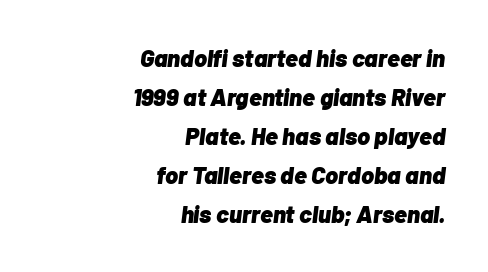
Q: Is the text bold? A: Yes.
Q: Is the text italic (slanted)? A: Yes, it leans right by about 7 degrees.
Q: Is the text underlined? A: No.
Q: How is the paragraph aligned? A: Right-aligned.
Q: Is the spacing between letters normal or unusually wide? A: Normal.
Q: Is the spacing between lines tight, normal or loose? A: Normal.
